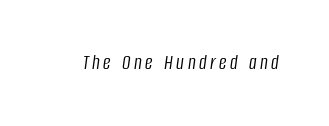
Emphasis-style slanted type is in use. Anything drawn beneath the words? Only blank space. The cut favours lightness, reaching ordinary text weight at its darkest.
